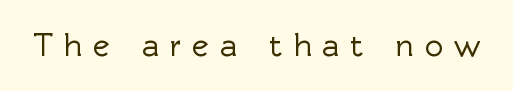
Descenders are the only things crossing below the line. Here the designer chose a conventional face with non-uniform glyph widths. Every stem runs plumb, perpendicular to the baseline. The gaps between neighbouring characters are conspicuously large. Note: no serifs on the glyphs.
